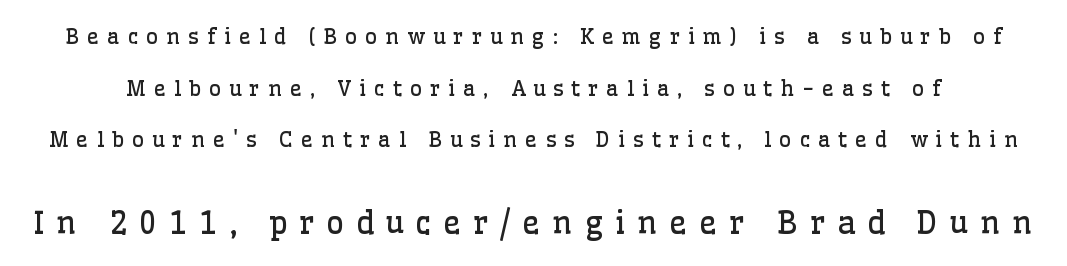
{"serif": "yes", "italic": "no", "bold": "no", "weight": "regular", "width": "normal", "stroke_contrast": "low", "x_height": "medium", "monospaced": "no", "underline": "no", "line_spacing": "loose", "line_spacing_ratio": 2.46, "letter_spacing": "wide", "letter_spacing_em": 0.38, "larger_block": "second", "size_ratio": 1.48, "glyph_px": 31}
